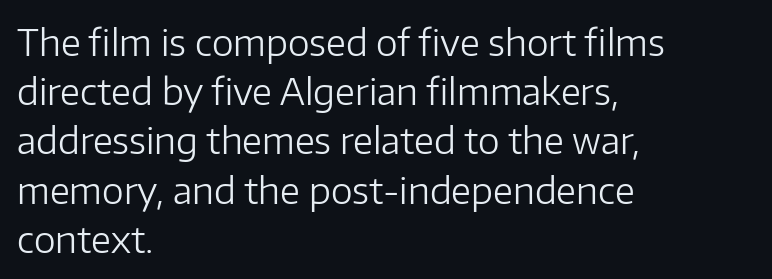
You could call the tracking neutral — neither tight nor loose. Students, observe: this is what conventionally led text looks like. These lines are rendered in a variable-pitch font. Alignment: flush left.
